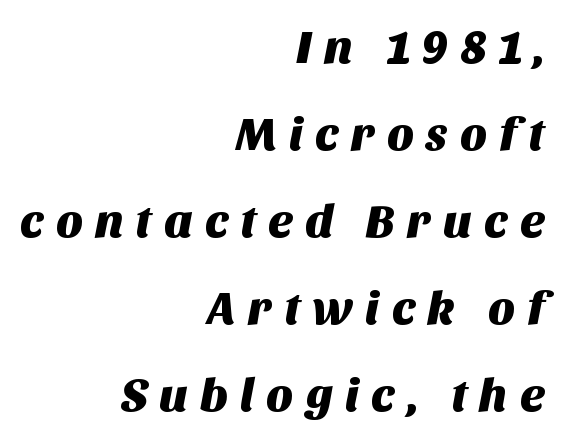
Is this a fixed-width face? No — the glyphs have proportional, varying widths. Is the letter spacing exaggerated? Yes — the characters are pushed far apart. Rule under the text: the space is simply empty. Look at the bottom of the vertical strokes: they stop flat, with no serifs. Each line ends at the same right margin while the left side varies.
